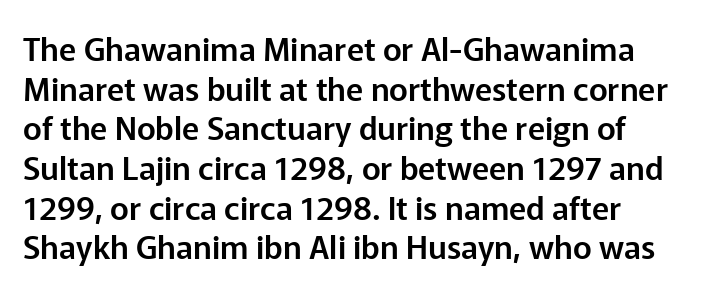
{"serif": "no", "italic": "no", "width": "normal", "stroke_contrast": "low", "x_height": "medium", "monospaced": "no", "underline": "no", "align": "left", "line_spacing_ratio": 1.24, "letter_spacing": "normal", "letter_spacing_em": 0.0, "glyph_px": 32}
